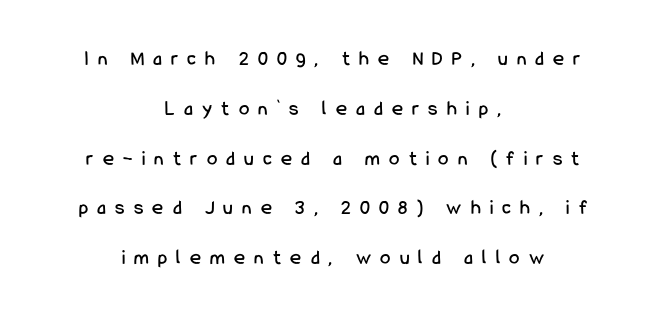
{"italic": "no", "underline": "no", "align": "center", "line_spacing": "loose", "line_spacing_ratio": 2.37, "letter_spacing": "wide", "letter_spacing_em": 0.44, "glyph_px": 21}
